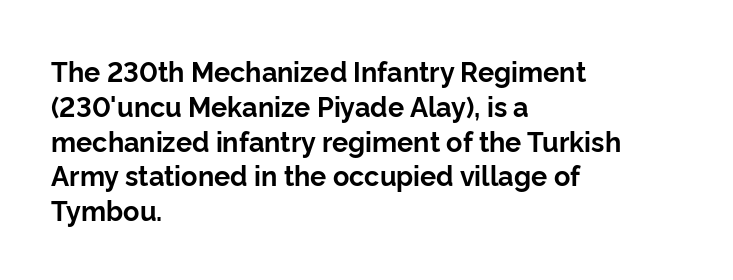
The words here are not underlined. Style check: upright. Typesetter's note: full bold, strokes at maximum text heaviness. Left-aligned paragraph, ragged on the right. One glance says typical: line gaps are just what's usual. Look at the tracking — it's just the regular setting, nothing added.
